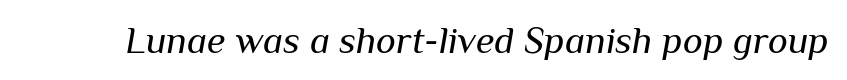
Q: Is the text bold? A: No.
Q: Is the text italic (slanted)? A: Yes, it leans right by about 10 degrees.
Q: Is the text underlined? A: No.
Q: Is the spacing between letters normal or unusually wide? A: Normal.
Q: Width (condensed, normal, or wide)? A: Normal.
Q: Stroke contrast? A: Medium.
Q: x-height? A: Medium.
Q: Monospaced? A: No.
